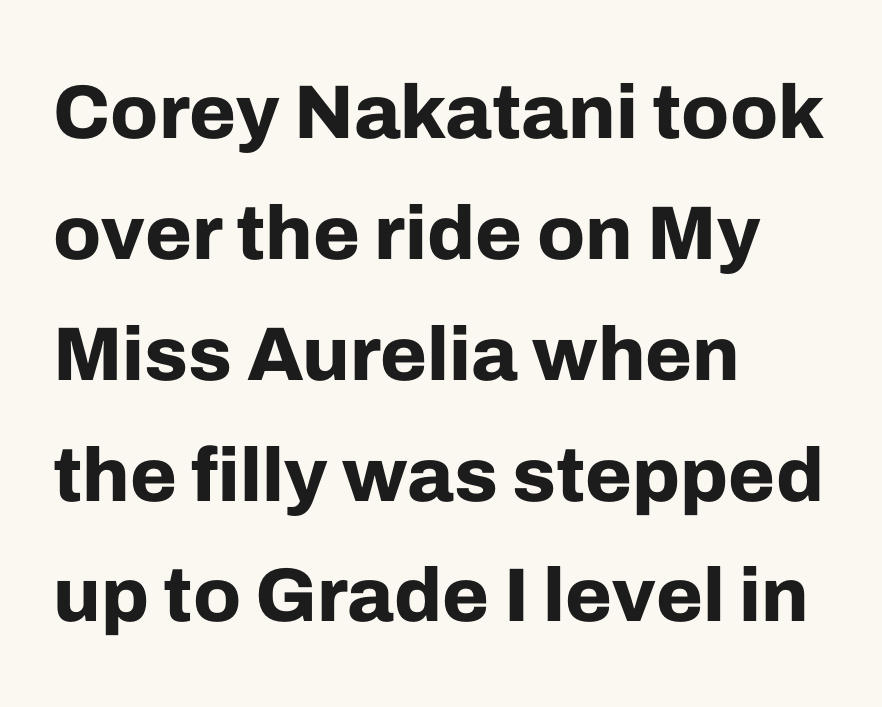
Q: Is the text bold? A: Yes.
Q: Is the text italic (slanted)? A: No, it is upright.
Q: Is the typeface a serif or a sans-serif typeface? A: Sans-serif.
Q: Is the text underlined? A: No.
Q: How is the paragraph aligned? A: Left-aligned.
Q: Is the spacing between letters normal or unusually wide? A: Normal.
Q: Is the spacing between lines tight, normal or loose? A: Normal.
Q: Width (condensed, normal, or wide)? A: Normal.
Q: Stroke contrast? A: Low.
Q: x-height? A: Medium.
Q: Monospaced? A: No.
